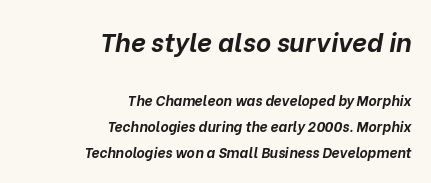
{"italic": "yes", "lean": "right", "slant_degrees": 10, "bold": "yes", "underline": "no", "align": "right", "line_spacing_ratio": 1.86, "letter_spacing": "normal", "letter_spacing_em": 0.0, "larger_block": "first", "size_ratio": 1.86, "glyph_px": 26}
